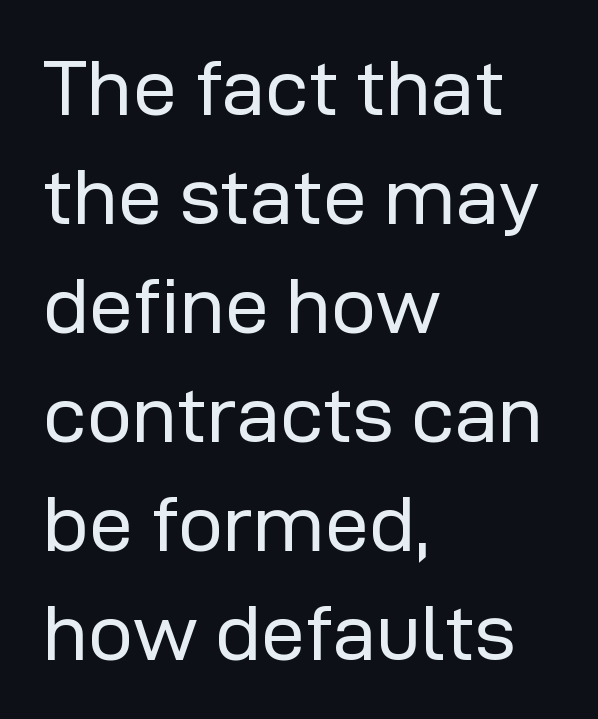
{"serif": "no", "italic": "no", "bold": "no", "weight": "regular", "width": "normal", "stroke_contrast": "low", "x_height": "medium", "monospaced": "no", "underline": "no", "align": "left", "line_spacing": "normal", "line_spacing_ratio": 1.38, "letter_spacing": "normal", "letter_spacing_em": 0.0, "glyph_px": 79}
